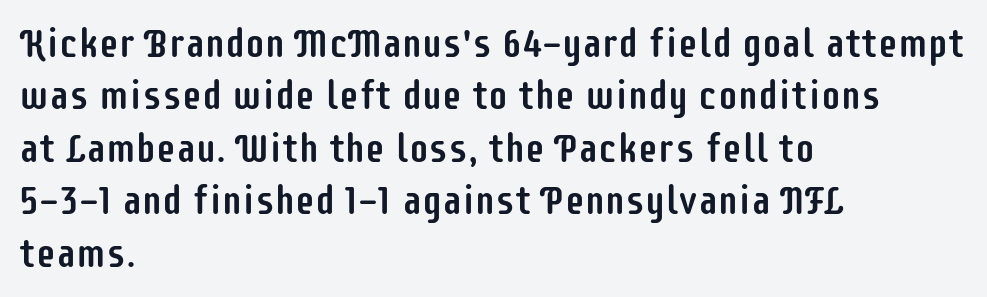
{"serif": "no", "italic": "no", "width": "condensed", "stroke_contrast": "low", "x_height": "large", "monospaced": "no", "underline": "no", "align": "left", "line_spacing": "normal", "line_spacing_ratio": 1.31, "letter_spacing": "normal", "letter_spacing_em": 0.0, "glyph_px": 40}
